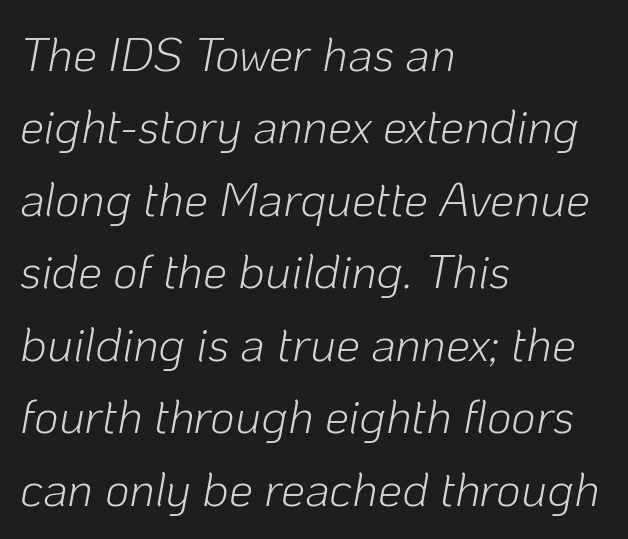
Do the characters align in a grid? No, the font is proportional. Which margin do the lines hug? The left one — the right edge is uneven. The passage shown is not underscored anywhere. Leading: standard. The strokes are not fattened; the text isn't bold.
